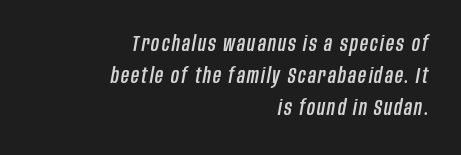
Q: Is the text italic (slanted)? A: Yes, it leans right by about 10 degrees.
Q: Is the text underlined? A: No.
Q: How is the paragraph aligned? A: Right-aligned.
Q: Is the spacing between lines tight, normal or loose? A: Normal.
